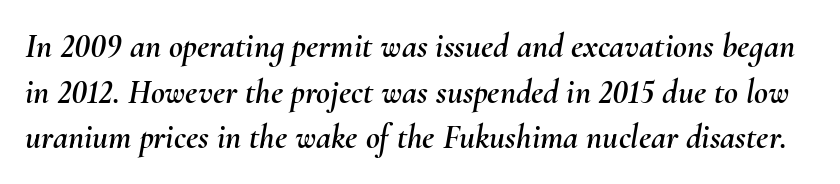
Q: Is the text italic (slanted)? A: Yes, it leans right by about 10 degrees.
Q: Is the text underlined? A: No.
Q: Is the spacing between letters normal or unusually wide? A: Normal.
Q: Is the spacing between lines tight, normal or loose? A: Normal.
Q: Width (condensed, normal, or wide)? A: Normal.
Q: Stroke contrast? A: Medium.
Q: x-height? A: Small.
Q: Monospaced? A: No.
